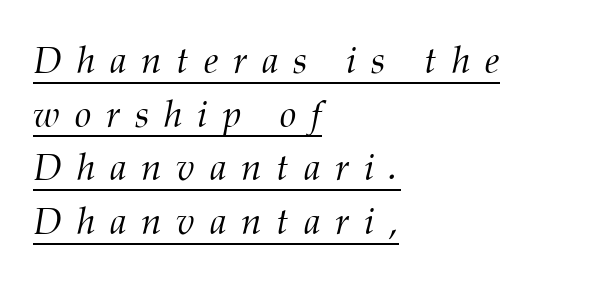
Students, note that the glyphs here are deliberately spaced far apart. Looks like regular typesetting: each glyph gets only the width it needs. The typesetter has applied underlining to the passage shown. Evenly set lines give the paragraph a standard silhouette. This rendering employs a face with finishing strokes, i.e., a serif.
